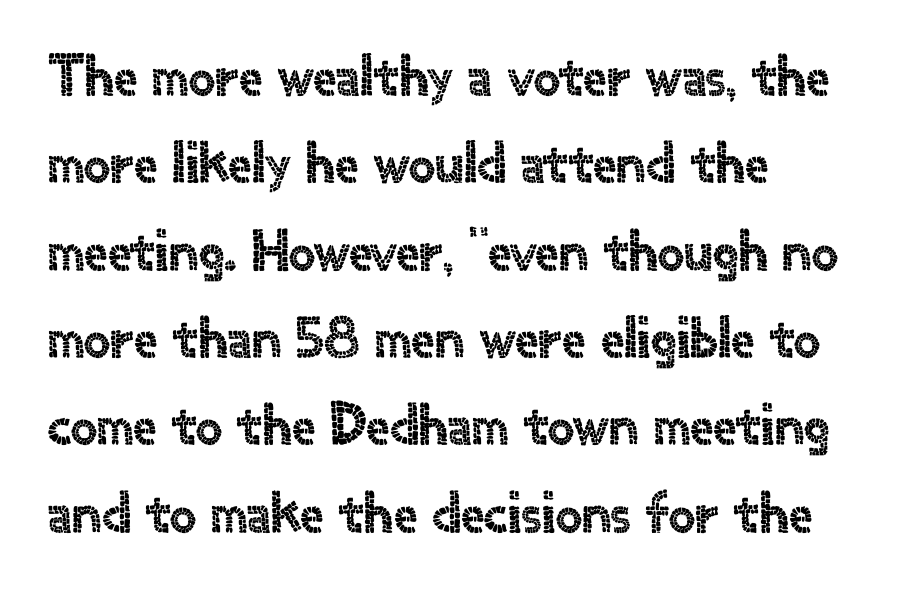
Q: Is the text italic (slanted)? A: No, it is upright.
Q: Is the typeface a serif or a sans-serif typeface? A: Sans-serif.
Q: Is the text underlined? A: No.
Q: How is the paragraph aligned? A: Left-aligned.
Q: Is the spacing between letters normal or unusually wide? A: Normal.
Q: Is the spacing between lines tight, normal or loose? A: Normal.
Q: Width (condensed, normal, or wide)? A: Normal.
Q: x-height? A: Small.
Q: Monospaced? A: No.
